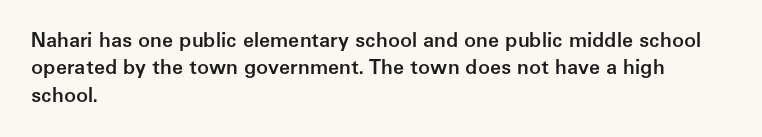
Q: Is the text bold? A: Semi-bold.
Q: Is the text italic (slanted)? A: No, it is upright.
Q: Is the text underlined? A: No.
Q: How is the paragraph aligned? A: Left-aligned.
Q: Is the spacing between letters normal or unusually wide? A: Normal.
Q: Is the spacing between lines tight, normal or loose? A: Normal.
